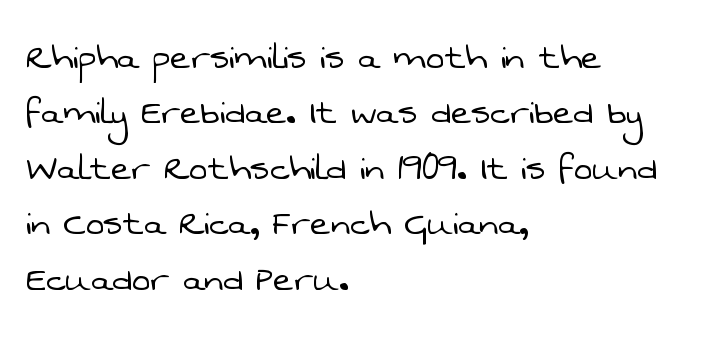
The image shows 43 px light sans-serif type; set left-aligned, normal line spacing (1.29x), normal letter spacing, not underlined; low stroke contrast and a medium x-height.
